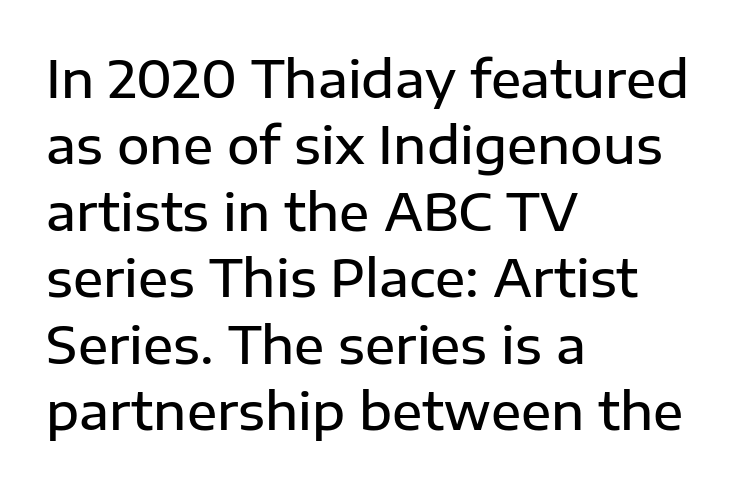
The image shows 50 px semibold sans-serif type, upright; set left-aligned, normal line spacing (1.33x), normal letter spacing, not underlined; low stroke contrast and a medium x-height.
